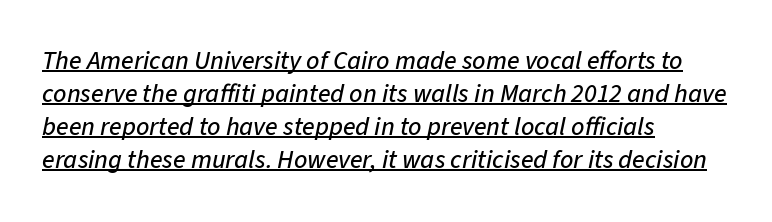
{"italic": "yes", "lean": "right", "slant_degrees": 11, "underline": "yes", "align": "left", "line_spacing": "normal", "line_spacing_ratio": 1.27, "letter_spacing": "normal", "letter_spacing_em": 0.0, "glyph_px": 26}
